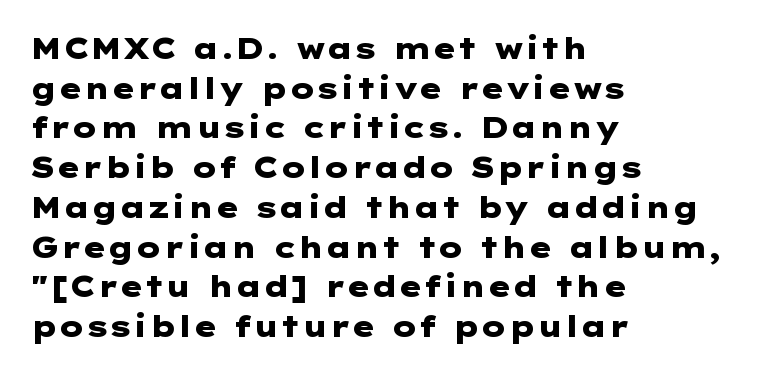
{"serif": "no", "italic": "no", "bold": "yes", "weight": "heavy", "width": "wide", "stroke_contrast": "low", "x_height": "medium", "underline": "no", "align": "left", "line_spacing": "normal", "line_spacing_ratio": 1.37, "letter_spacing": "normal", "letter_spacing_em": 0.0, "glyph_px": 29}
